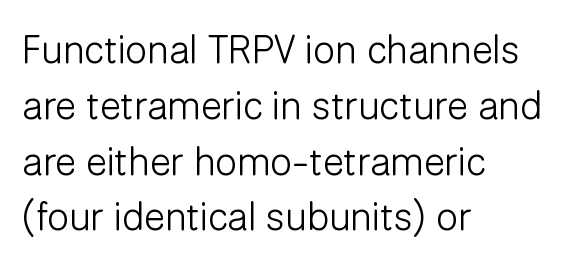
{"serif": "no", "italic": "no", "bold": "no", "weight": "light", "width": "normal", "stroke_contrast": "low", "x_height": "medium", "monospaced": "no", "underline": "no", "align": "left", "line_spacing": "normal", "line_spacing_ratio": 1.43, "letter_spacing": "normal", "letter_spacing_em": 0.0, "glyph_px": 39}
